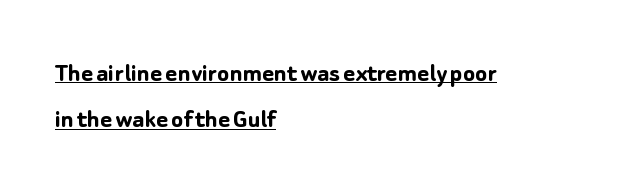
The text was rendered using a sans face with plain stroke endings. The lettering stays uniformly vertical, giving the passage a roman look. Notice how descenders clear the ascenders below comfortably — that's standard leading. This is underlined copy, the kind a proofreader might mark for attention. Tracking value appears to be zero — textbook default spacing. Bold? Absolutely — the strokes are thick and heavy.
